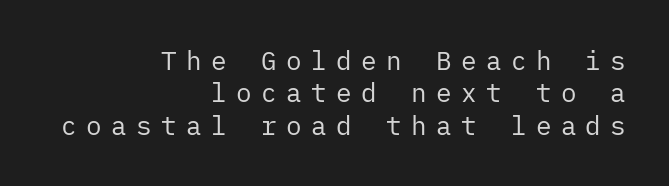
Q: Is the text bold? A: No.
Q: Is the text italic (slanted)? A: No, it is upright.
Q: Is the text underlined? A: No.
Q: How is the paragraph aligned? A: Right-aligned.
Q: Is the spacing between letters normal or unusually wide? A: Unusually wide.
Q: Is the spacing between lines tight, normal or loose? A: Normal.
